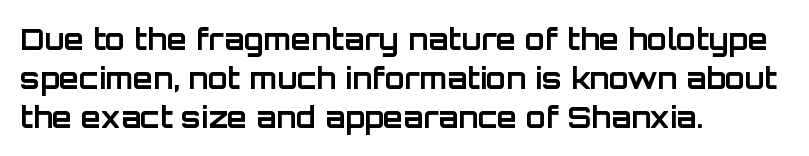
The image shows 29 px bold sans-serif type, upright; set left-aligned, normal line spacing (1.34x), normal letter spacing, not underlined; low stroke contrast and a large x-height.
